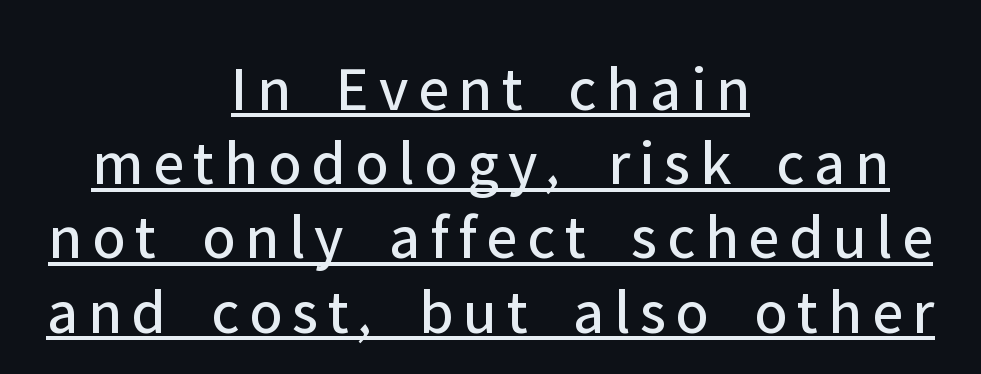
Q: Is the text bold? A: No.
Q: Is the text italic (slanted)? A: No, it is upright.
Q: Is the typeface a serif or a sans-serif typeface? A: Sans-serif.
Q: Is the text underlined? A: Yes.
Q: How is the paragraph aligned? A: Centered.
Q: Width (condensed, normal, or wide)? A: Normal.
Q: Stroke contrast? A: Low.
Q: x-height? A: Medium.
Q: Monospaced? A: No.
